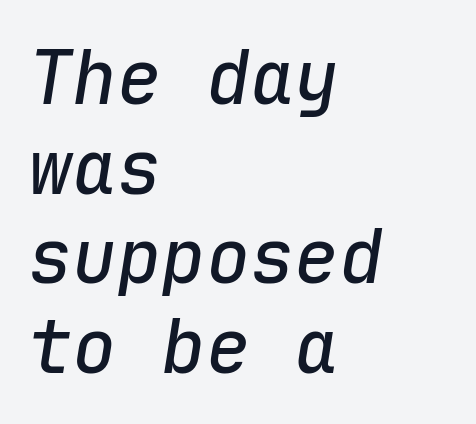
Compared with a centered layout, this one pins lines to the left instead. Inter-character spacing is left at the font's built-in metrics. Compared with ordinary roman type, these characters are visibly tilted. Letters rest on an invisible, unmarked baseline. Fixed-width glyphs throughout — classic coding-font behaviour.
